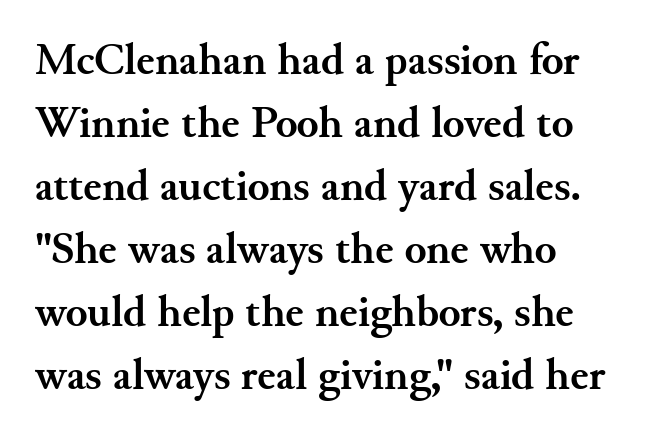
The image shows 45 px semibold serif type, upright; set left-aligned, normal line spacing (1.4x), normal letter spacing, not underlined; medium stroke contrast and a small x-height.
